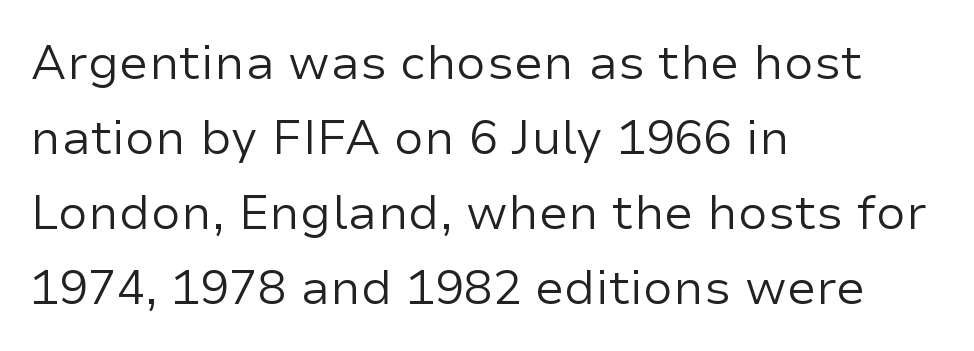
The image shows 48 px regular-weight sans-serif type, upright; set left-aligned, normal line spacing (1.56x), normal letter spacing, not underlined; low stroke contrast and a medium x-height.
